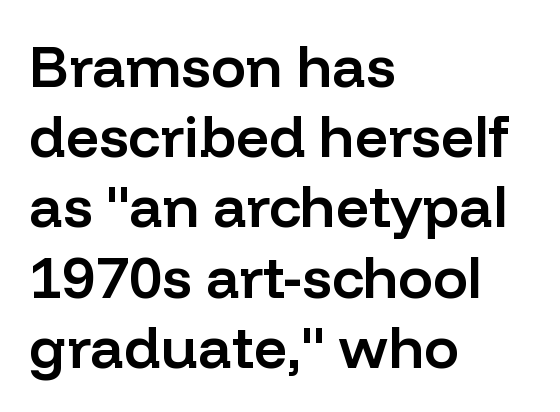
Alignment: flush left. Does the lettering tilt? It doesn't — this is upright. Semibold letterforms, between regular and bold. Unlike a traditional serif, this face leaves its strokes unadorned. A clean baseline with only descenders dipping below it. Letter spacing: default.
